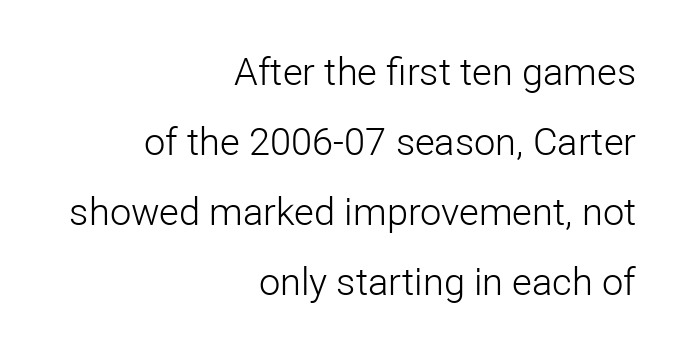
Q: Is the text bold? A: No.
Q: Is the text italic (slanted)? A: No, it is upright.
Q: Is the typeface a serif or a sans-serif typeface? A: Sans-serif.
Q: Is the text underlined? A: No.
Q: How is the paragraph aligned? A: Right-aligned.
Q: Is the spacing between letters normal or unusually wide? A: Normal.
Q: Width (condensed, normal, or wide)? A: Normal.
Q: Stroke contrast? A: Low.
Q: x-height? A: Medium.
Q: Monospaced? A: No.
